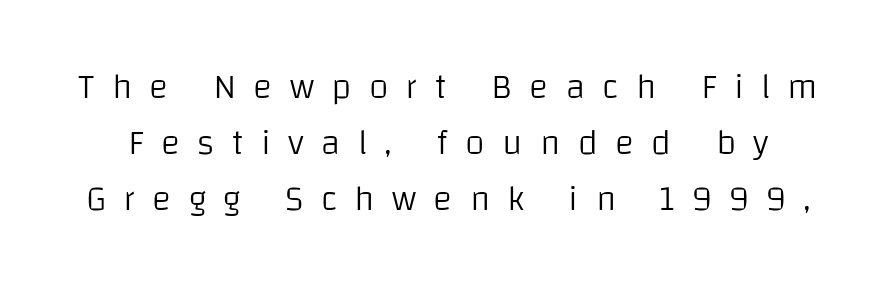
{"serif": "no", "italic": "no", "bold": "no", "weight": "light", "width": "normal", "stroke_contrast": "low", "x_height": "large", "monospaced": "no", "underline": "no", "line_spacing": "normal", "line_spacing_ratio": 1.55, "letter_spacing": "wide", "letter_spacing_em": 0.48, "glyph_px": 36}
